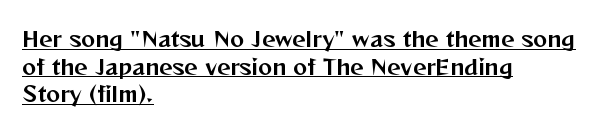
Descenders here cross a horizontal rule under the line. Is there any slant? The stems are plumb. The space between consecutive lines is moderate. Alignment: flush left. A typesetter would call this zero additional tracking.
